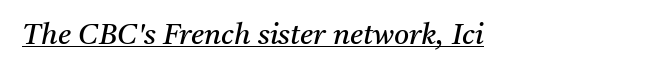
{"serif": "yes", "italic": "yes", "lean": "right", "slant_degrees": 11, "bold": "no", "weight": "regular", "width": "normal", "stroke_contrast": "medium", "x_height": "medium", "monospaced": "no", "underline": "yes", "letter_spacing": "normal", "letter_spacing_em": 0.0, "glyph_px": 29}
